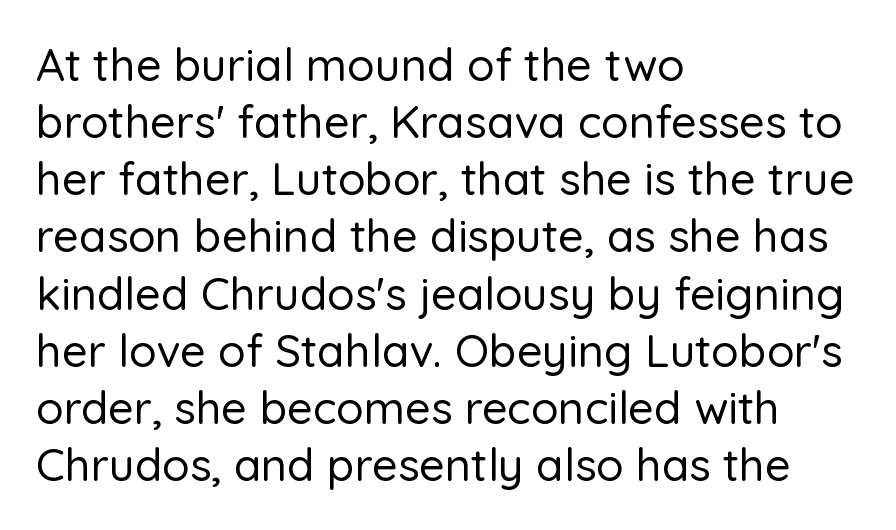
Q: Is the text italic (slanted)? A: No, it is upright.
Q: Is the typeface a serif or a sans-serif typeface? A: Sans-serif.
Q: Is the text underlined? A: No.
Q: How is the paragraph aligned? A: Left-aligned.
Q: Is the spacing between letters normal or unusually wide? A: Normal.
Q: Is the spacing between lines tight, normal or loose? A: Normal.
Q: Width (condensed, normal, or wide)? A: Normal.
Q: Stroke contrast? A: Low.
Q: x-height? A: Medium.
Q: Monospaced? A: No.
